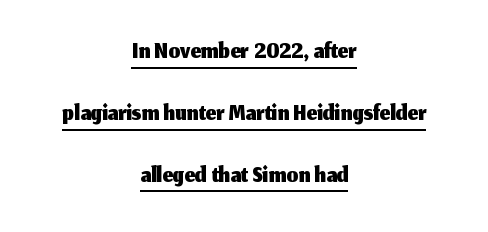
Q: Is the text italic (slanted)? A: No, it is upright.
Q: Is the typeface a serif or a sans-serif typeface? A: Sans-serif.
Q: Is the text underlined? A: Yes.
Q: How is the paragraph aligned? A: Centered.
Q: Is the spacing between letters normal or unusually wide? A: Normal.
Q: Is the spacing between lines tight, normal or loose? A: Normal.
Q: Width (condensed, normal, or wide)? A: Normal.
Q: Stroke contrast? A: Medium.
Q: x-height? A: Medium.
Q: Monospaced? A: No.
